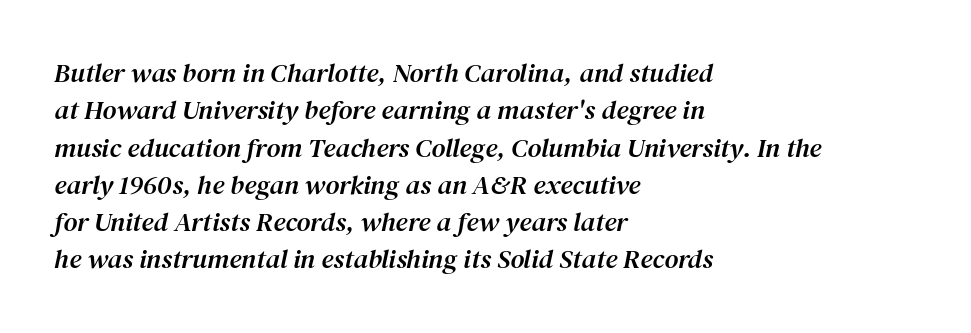
The image shows 27 px text type, italic (leaning right); set left-aligned, normal line spacing (1.38x), normal letter spacing, not underlined.
